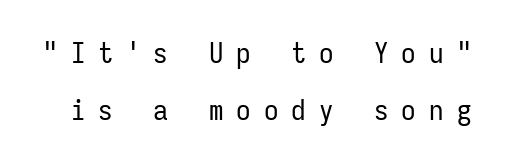
Q: Is the text bold? A: No.
Q: Is the text italic (slanted)? A: No, it is upright.
Q: Is the typeface a serif or a sans-serif typeface? A: Sans-serif.
Q: Is the text underlined? A: No.
Q: Is the spacing between letters normal or unusually wide? A: Unusually wide.
Q: Is the spacing between lines tight, normal or loose? A: Loose.
Q: Width (condensed, normal, or wide)? A: Condensed.
Q: Stroke contrast? A: Low.
Q: x-height? A: Medium.
Q: Monospaced? A: Yes.
